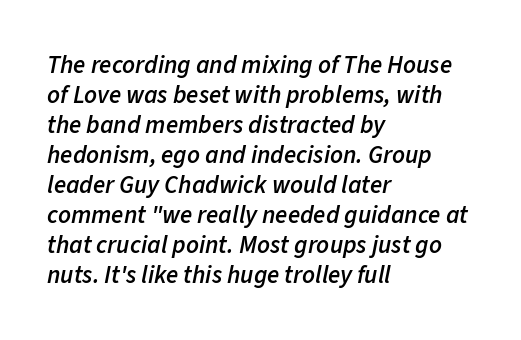
{"italic": "yes", "lean": "right", "slant_degrees": 11, "bold": "semi", "underline": "no", "align": "left", "line_spacing_ratio": 1.2, "letter_spacing": "normal", "letter_spacing_em": 0.0, "glyph_px": 25}
